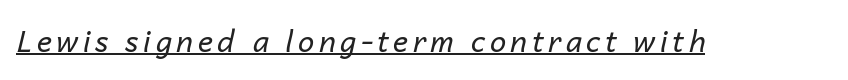
{"italic": "yes", "lean": "right", "slant_degrees": 14, "bold": "no", "weight": "regular", "width": "normal", "stroke_contrast": "low", "x_height": "medium", "monospaced": "no", "underline": "yes", "glyph_px": 29}
